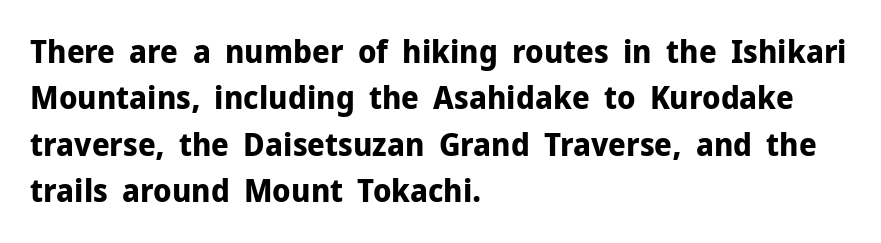
{"serif": "no", "italic": "no", "bold": "yes", "weight": "bold", "width": "normal", "stroke_contrast": "low", "x_height": "medium", "monospaced": "no", "underline": "no", "align": "left", "line_spacing": "normal", "line_spacing_ratio": 1.45, "letter_spacing": "normal", "letter_spacing_em": 0.0, "glyph_px": 32}
